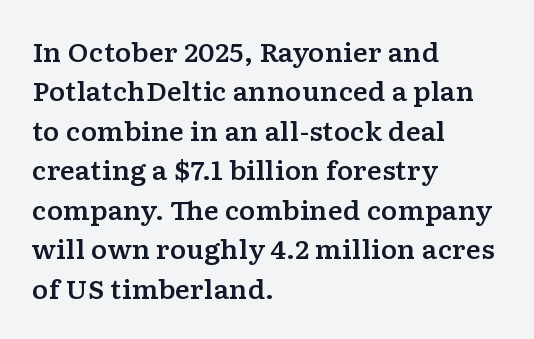
The image shows 25 px text type, upright; set left-aligned, normal line spacing (1.58x), normal letter spacing, not underlined.
